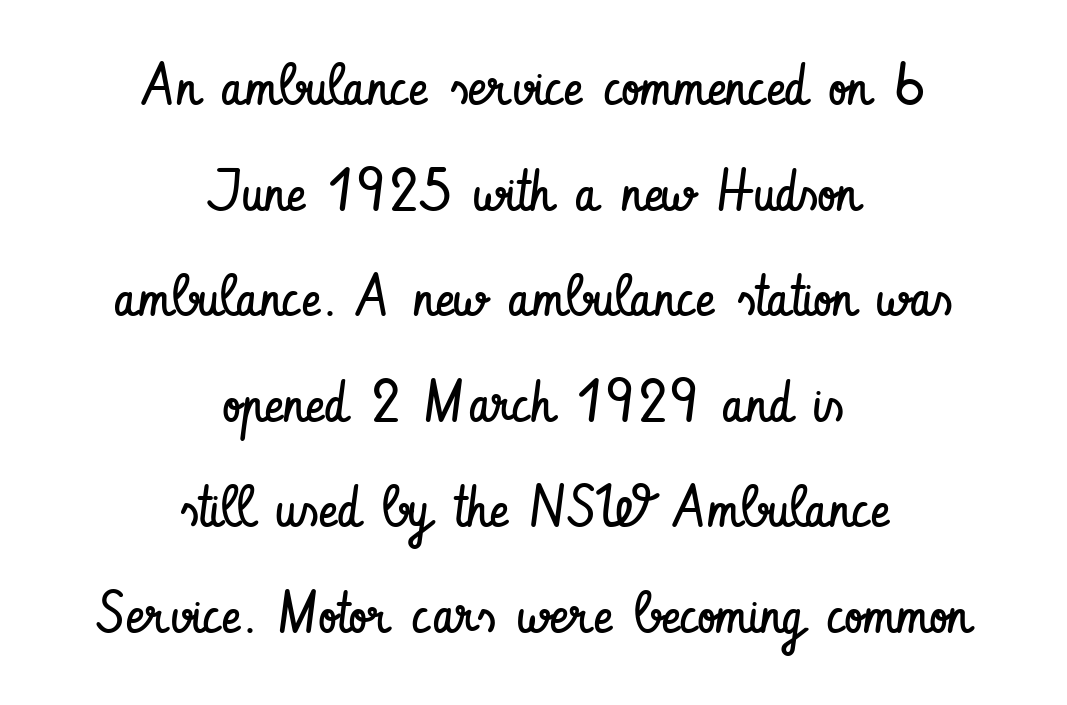
Check the space under the baseline: it is left empty. A centered setting, common on invitations and titles, is used for this passage. The line texture is even and compact thanks to regular tracking. Do the letters lean? They stand straight. These lines are rendered in a variable-pitch font.
